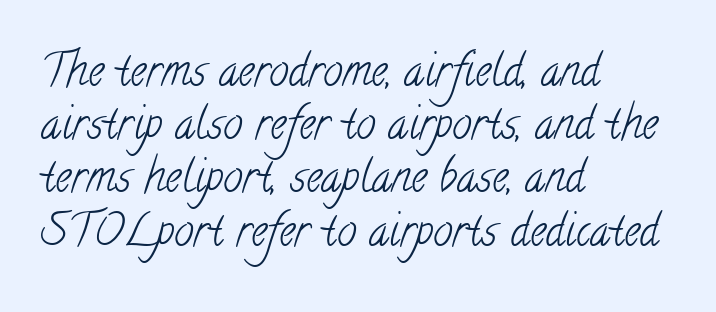
Q: Is the text bold? A: No.
Q: Is the typeface a serif or a sans-serif typeface? A: Serif.
Q: Is the text underlined? A: No.
Q: How is the paragraph aligned? A: Left-aligned.
Q: Is the spacing between letters normal or unusually wide? A: Normal.
Q: Width (condensed, normal, or wide)? A: Condensed.
Q: Stroke contrast? A: Low.
Q: x-height? A: Small.
Q: Monospaced? A: No.
